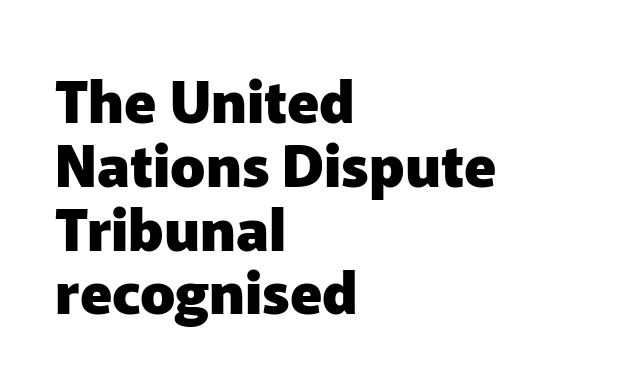
Q: Is the text bold? A: Yes.
Q: Is the text italic (slanted)? A: No, it is upright.
Q: Is the typeface a serif or a sans-serif typeface? A: Sans-serif.
Q: Is the text underlined? A: No.
Q: How is the paragraph aligned? A: Left-aligned.
Q: Is the spacing between letters normal or unusually wide? A: Normal.
Q: Is the spacing between lines tight, normal or loose? A: Tight.
Q: Width (condensed, normal, or wide)? A: Normal.
Q: Stroke contrast? A: Low.
Q: x-height? A: Medium.
Q: Monospaced? A: No.
